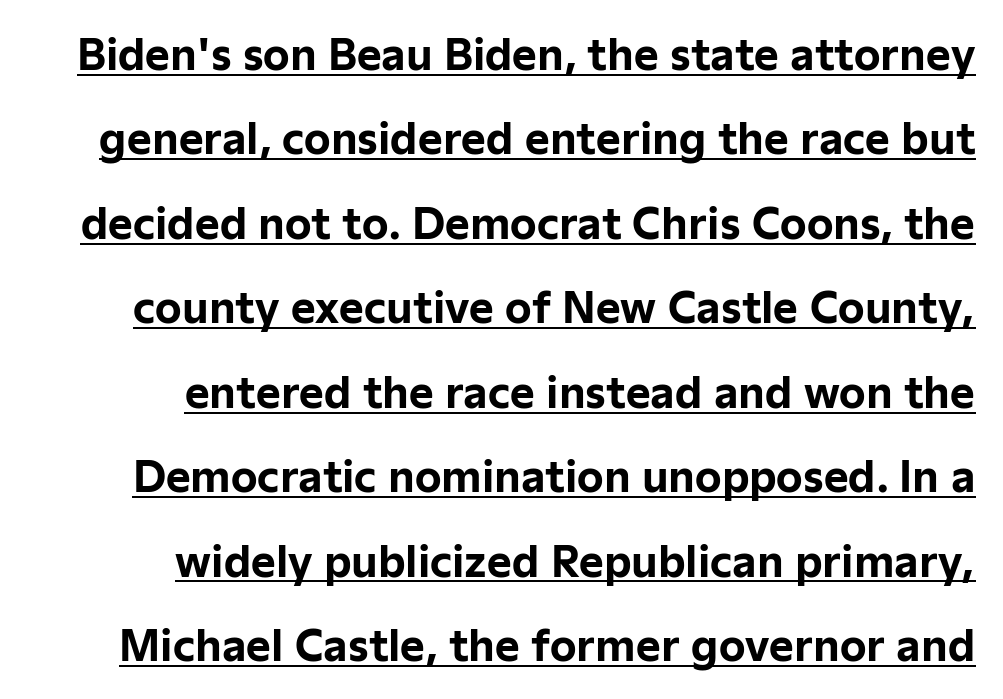
{"serif": "no", "italic": "no", "bold": "yes", "weight": "bold", "width": "normal", "stroke_contrast": "low", "x_height": "medium", "monospaced": "no", "underline": "yes", "align": "right", "line_spacing": "loose", "line_spacing_ratio": 2.01, "letter_spacing": "normal", "letter_spacing_em": 0.0, "glyph_px": 42}
